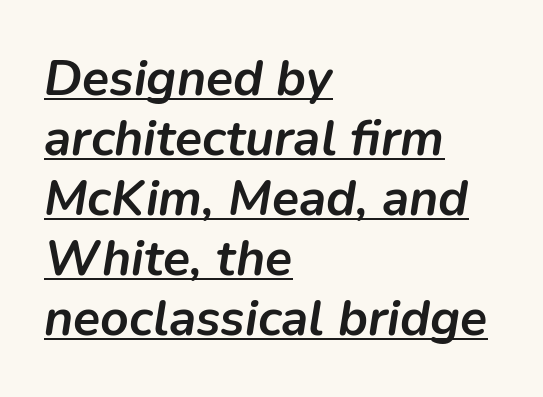
{"italic": "yes", "lean": "right", "slant_degrees": 9, "bold": "yes", "weight": "semibold", "width": "normal", "stroke_contrast": "low", "x_height": "medium", "monospaced": "no", "underline": "yes", "align": "left", "line_spacing_ratio": 1.2, "letter_spacing": "normal", "letter_spacing_em": 0.0, "glyph_px": 50}
